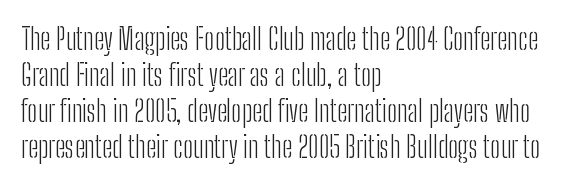
Q: Is the text bold? A: No.
Q: Is the text italic (slanted)? A: No, it is upright.
Q: Is the typeface a serif or a sans-serif typeface? A: Sans-serif.
Q: Is the text underlined? A: No.
Q: How is the paragraph aligned? A: Left-aligned.
Q: Is the spacing between letters normal or unusually wide? A: Normal.
Q: Width (condensed, normal, or wide)? A: Condensed.
Q: Stroke contrast? A: Low.
Q: x-height? A: Medium.
Q: Monospaced? A: No.
